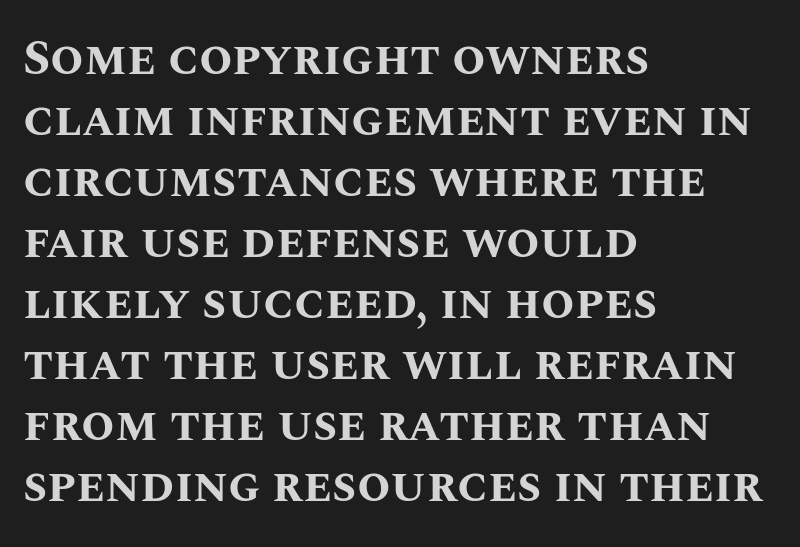
The image shows 48 px bold type, upright; set left-aligned, normal line spacing (1.27x), normal letter spacing, not underlined; medium stroke contrast and a large x-height.
